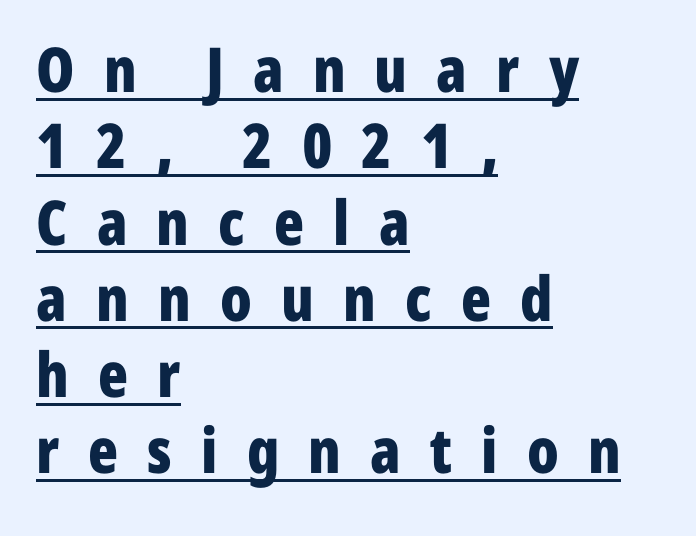
This sample has the flowing, uneven cadence of proportional lettering. Layout note: lines flush left. Heavy, bold letterforms. What stands out about the letter spacing? Its width — letters are far apart. Posture: straight, roman, zero tilt. Unlike a traditional serif, this face leaves its strokes unadorned.
